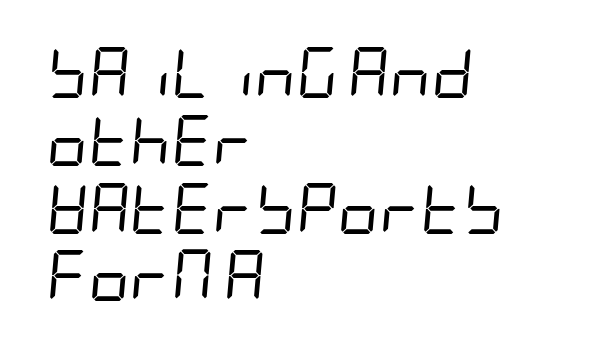
{"italic": "yes", "lean": "right", "slant_degrees": 5, "bold": "no", "weight": "regular", "width": "condensed", "stroke_contrast": "low", "x_height": "large", "underline": "no", "align": "left", "line_spacing": "normal", "line_spacing_ratio": 1.33, "letter_spacing": "normal", "letter_spacing_em": 0.0, "glyph_px": 51}
